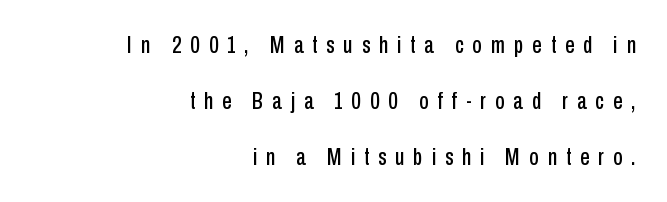
The image shows 24 px text type, upright; set right-aligned, loose line spacing (2.33x), unusually wide letter spacing (+0.37 em), not underlined.
